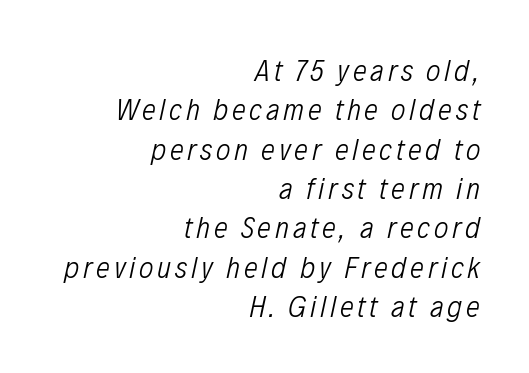
These lines are rendered in a variable-pitch font. The passage shown is not bold in any degree. The face used here has a pronounced slope to its letters. The setting favours the right margin, as signatures and pull-quotes sometimes do. Quick note: interline space is typical. The words here are not underlined.
